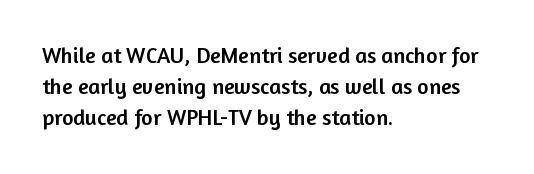
{"italic": "no", "underline": "no", "align": "left", "line_spacing": "normal", "line_spacing_ratio": 1.42, "letter_spacing": "normal", "letter_spacing_em": 0.0, "glyph_px": 22}
